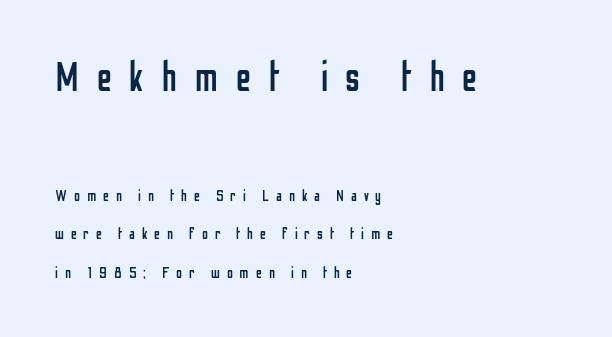
{"serif": "no", "italic": "no", "bold": "no", "weight": "regular", "width": "condensed", "stroke_contrast": "low", "x_height": "medium", "monospaced": "no", "underline": "no", "align": "left", "line_spacing": "loose", "line_spacing_ratio": 2.41, "letter_spacing": "wide", "letter_spacing_em": 0.43, "larger_block": "first", "size_ratio": 2.56, "glyph_px": 41}
